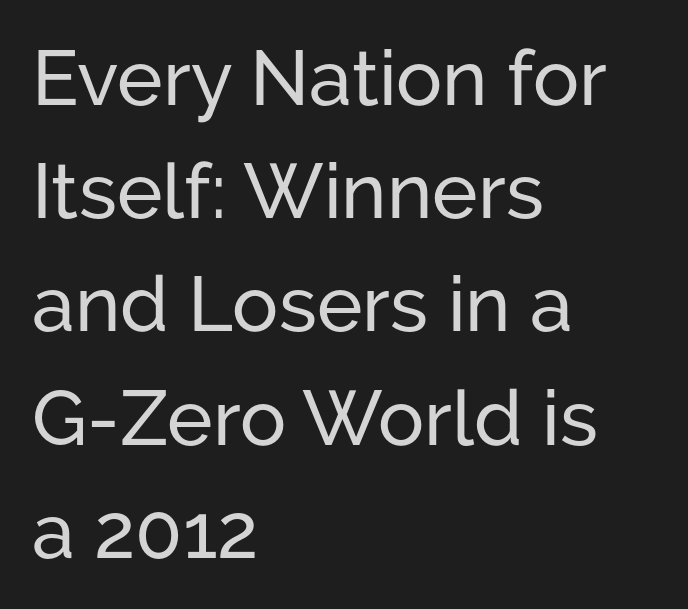
This sample uses a sans-serif face. Reading down the block, your eye returns to a fixed left position each line. The passage shown has conventional tracking throughout. These lines were composed using upright roman letters. Type without underlining. Baseline-to-baseline distance is the conventional proportion of letter height.
